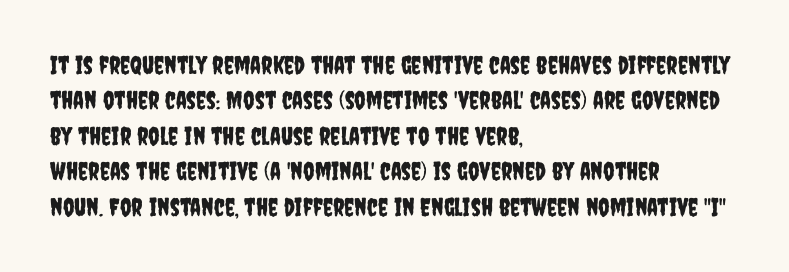
{"italic": "no", "underline": "no", "align": "left", "line_spacing": "normal", "line_spacing_ratio": 1.42, "letter_spacing": "normal", "letter_spacing_em": 0.0, "glyph_px": 25}
